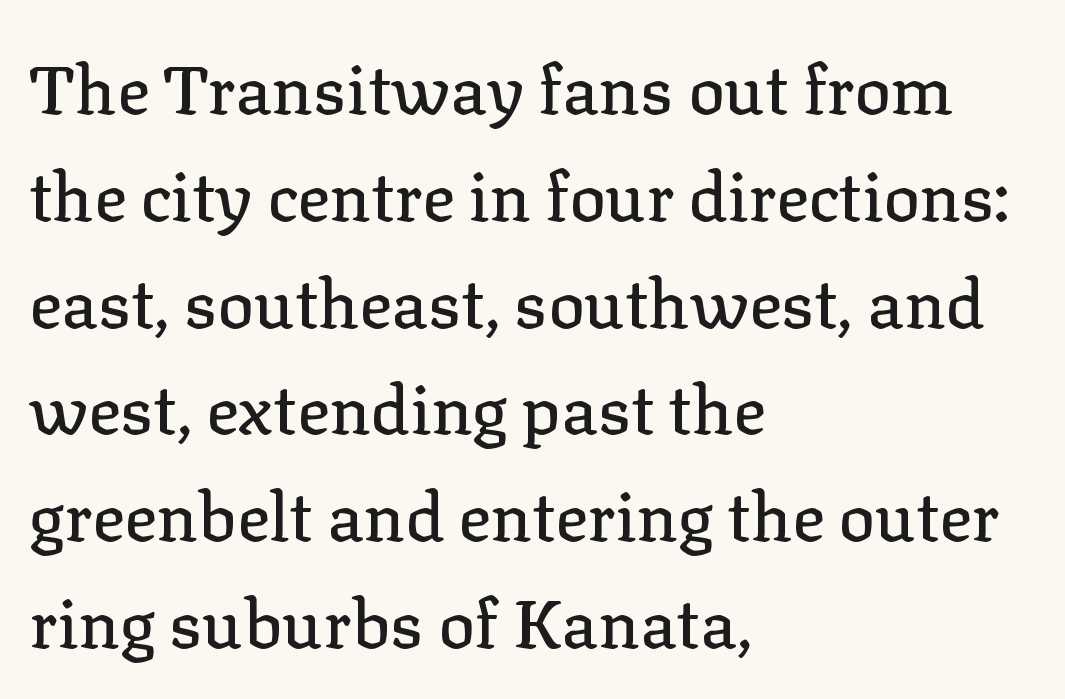
The image shows 68 px serif type, upright; set left-aligned, normal line spacing (1.57x), normal letter spacing, not underlined; low stroke contrast and a medium x-height.
